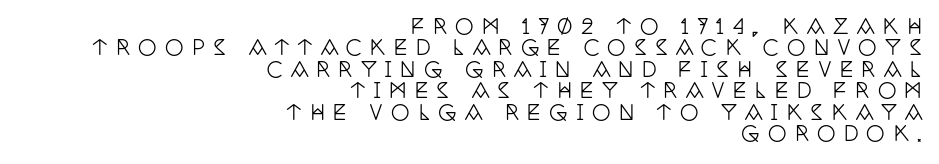
Letter spacing: wide. This sample uses an upright cut, with every glyph sitting square on the baseline. Underlining? Definitely not there. Alignment: flush right.
